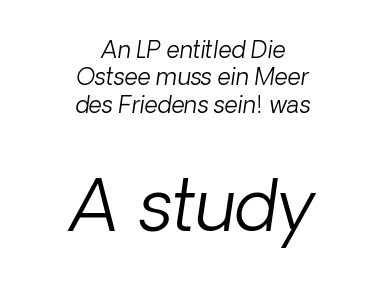
Q: Is the text bold? A: No.
Q: Is the typeface a serif or a sans-serif typeface? A: Sans-serif.
Q: Is the text underlined? A: No.
Q: How is the paragraph aligned? A: Centered.
Q: Is the spacing between letters normal or unusually wide? A: Normal.
Q: Which block of text is set in a larger size, the first (top) or the second (bottom)? A: The second (bottom) one.
Q: Width (condensed, normal, or wide)? A: Normal.
Q: Stroke contrast? A: Low.
Q: x-height? A: Medium.
Q: Monospaced? A: No.
